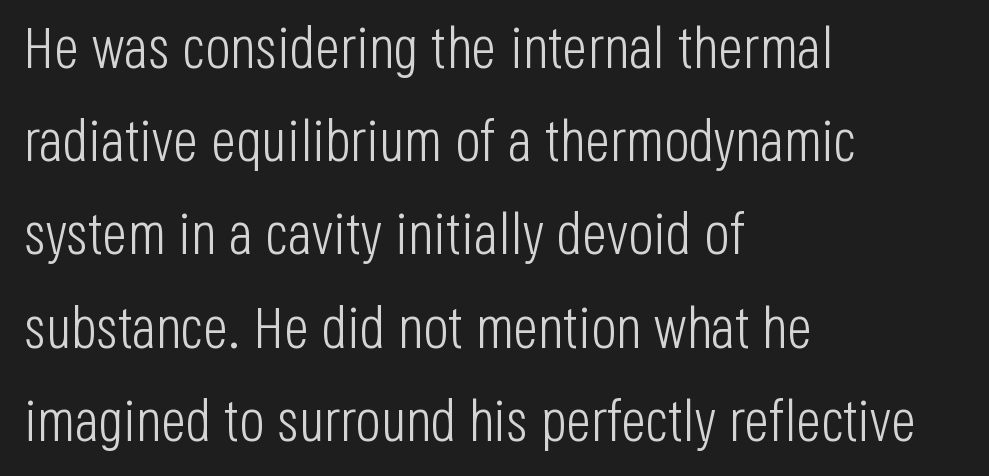
Q: Is the text bold? A: No.
Q: Is the text italic (slanted)? A: No, it is upright.
Q: Is the typeface a serif or a sans-serif typeface? A: Sans-serif.
Q: Is the text underlined? A: No.
Q: How is the paragraph aligned? A: Left-aligned.
Q: Is the spacing between letters normal or unusually wide? A: Normal.
Q: Is the spacing between lines tight, normal or loose? A: Normal.
Q: Width (condensed, normal, or wide)? A: Condensed.
Q: Stroke contrast? A: Low.
Q: x-height? A: Large.
Q: Monospaced? A: No.
